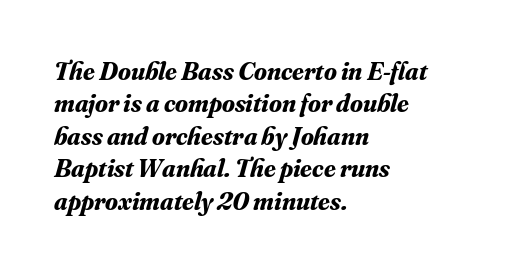
{"italic": "yes", "lean": "right", "slant_degrees": 16, "bold": "yes", "underline": "no", "align": "left", "line_spacing": "normal", "line_spacing_ratio": 1.25, "letter_spacing": "normal", "letter_spacing_em": 0.0, "glyph_px": 26}
